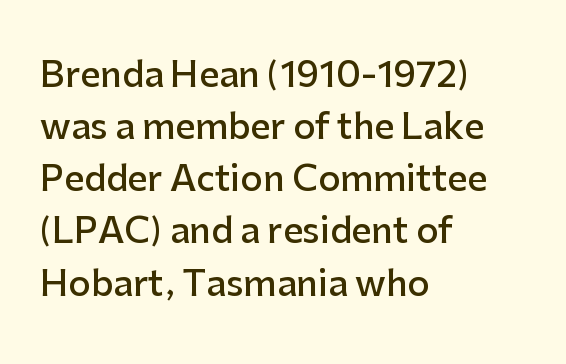
The image shows 35 px semibold sans-serif type, upright; set left-aligned, normal line spacing (1.49x), normal letter spacing, not underlined; low stroke contrast and a medium x-height.
